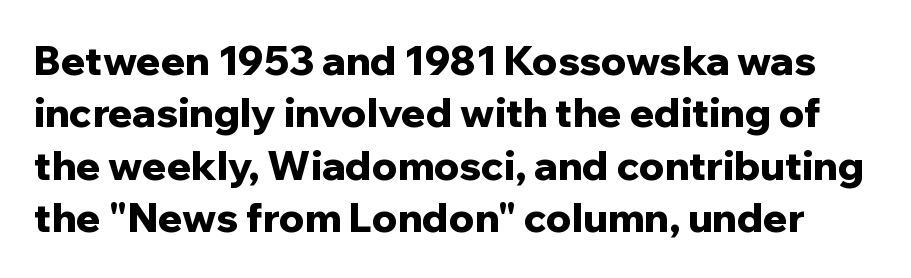
The font family rendered here belongs to the sans-serif group. The type sits square on the baseline with zero lean. Regular leading. Compared with an ordinary text face, these strokes are far heavier — a full bold. The letterforms sit shoulder to shoulder at normal distance. Varying glyph widths throughout — classic text-font behaviour.
